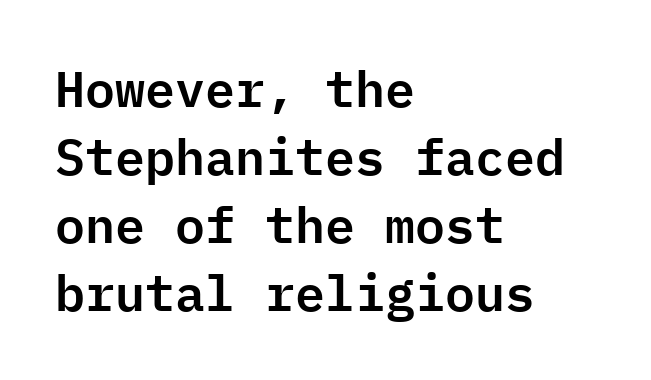
The image shows 50 px sans-serif type, upright, monospaced; set left-aligned, normal line spacing (1.36x), normal letter spacing, not underlined; low stroke contrast and a medium x-height.
